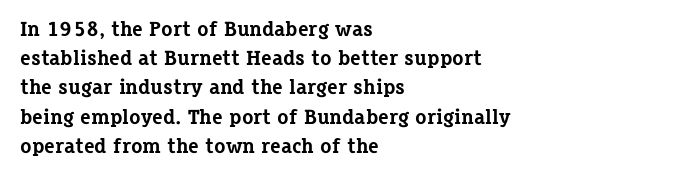
Q: Is the text bold? A: Yes.
Q: Is the text italic (slanted)? A: No, it is upright.
Q: Is the text underlined? A: No.
Q: How is the paragraph aligned? A: Left-aligned.
Q: Is the spacing between letters normal or unusually wide? A: Normal.
Q: Is the spacing between lines tight, normal or loose? A: Normal.
